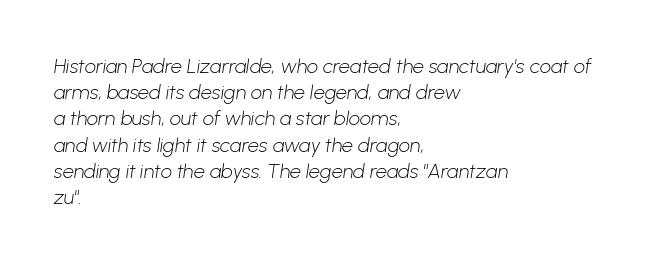
Q: Is the text bold? A: No.
Q: Is the text underlined? A: No.
Q: How is the paragraph aligned? A: Left-aligned.
Q: Is the spacing between letters normal or unusually wide? A: Normal.
Q: Is the spacing between lines tight, normal or loose? A: Normal.
